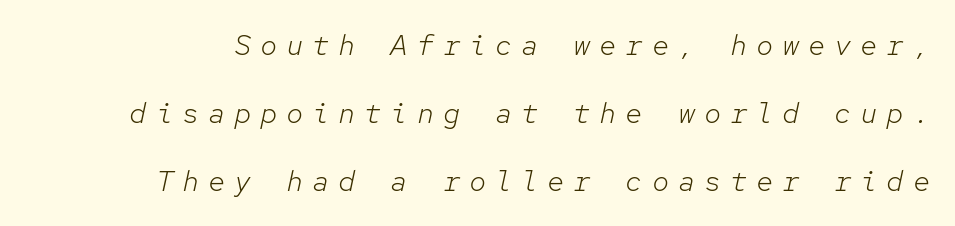
Q: Is the text bold? A: No.
Q: Is the text italic (slanted)? A: Yes, it leans right by about 12 degrees.
Q: Is the text underlined? A: No.
Q: Is the spacing between letters normal or unusually wide? A: Unusually wide.
Q: Is the spacing between lines tight, normal or loose? A: Loose.
Q: Width (condensed, normal, or wide)? A: Normal.
Q: Stroke contrast? A: Low.
Q: x-height? A: Medium.
Q: Monospaced? A: Yes.
